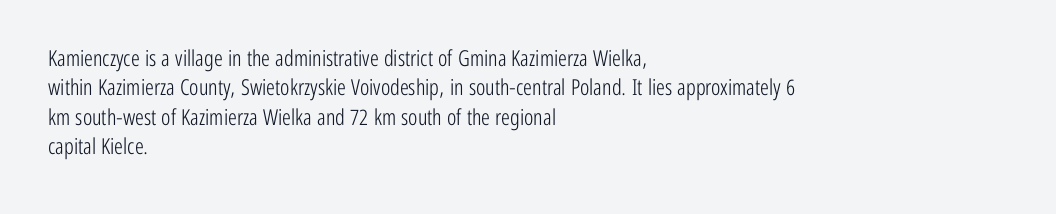
{"italic": "no", "bold": "no", "underline": "no", "align": "left", "line_spacing": "normal", "line_spacing_ratio": 1.33, "letter_spacing": "normal", "letter_spacing_em": 0.0, "glyph_px": 22}
